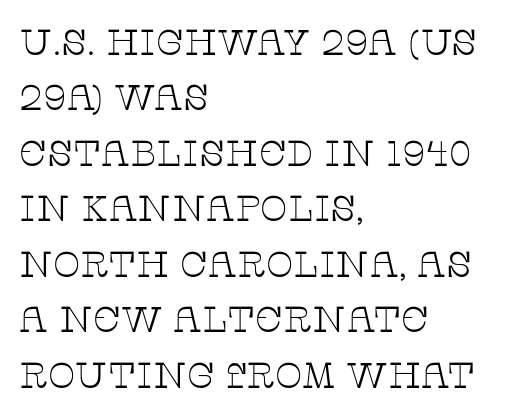
The image shows 36 px thin, wide serif type, upright; set left-aligned, normal line spacing (1.54x), normal letter spacing, not underlined; low stroke contrast and a large x-height.
